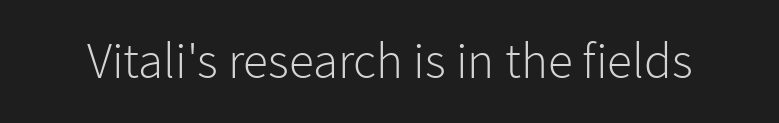
{"serif": "no", "italic": "no", "bold": "no", "weight": "light", "width": "normal", "stroke_contrast": "low", "x_height": "medium", "monospaced": "no", "underline": "no", "letter_spacing": "normal", "letter_spacing_em": 0.0, "glyph_px": 51}
